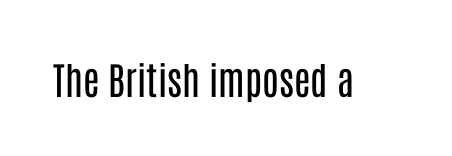
{"serif": "no", "italic": "no", "bold": "no", "weight": "regular", "width": "condensed", "stroke_contrast": "low", "x_height": "large", "monospaced": "no", "underline": "no", "letter_spacing": "normal", "letter_spacing_em": 0.0, "glyph_px": 38}
